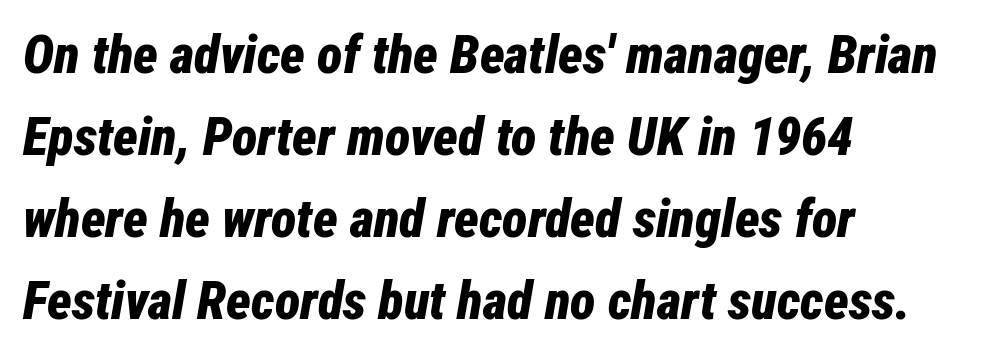
{"italic": "yes", "lean": "right", "slant_degrees": 12, "bold": "yes", "weight": "bold", "width": "condensed", "stroke_contrast": "low", "x_height": "medium", "monospaced": "no", "underline": "no", "align": "left", "line_spacing": "normal", "line_spacing_ratio": 1.55, "letter_spacing": "normal", "letter_spacing_em": 0.0, "glyph_px": 53}
